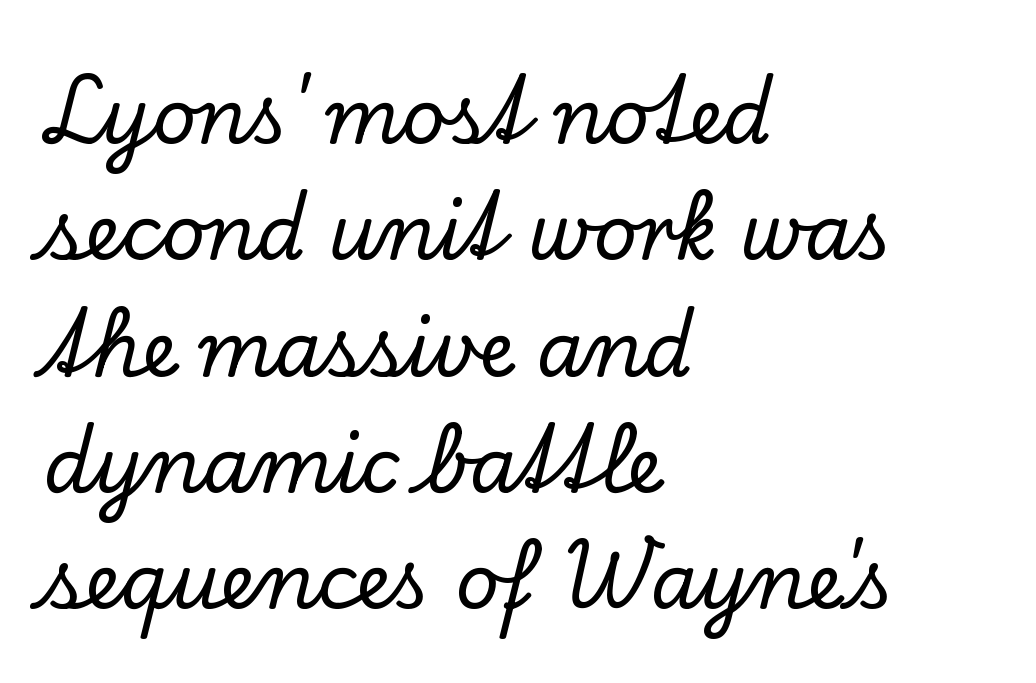
{"serif": "yes", "width": "normal", "stroke_contrast": "low", "x_height": "small", "monospaced": "no", "underline": "no", "align": "left", "line_spacing": "normal", "line_spacing_ratio": 1.53, "letter_spacing": "normal", "letter_spacing_em": 0.0, "glyph_px": 76}
